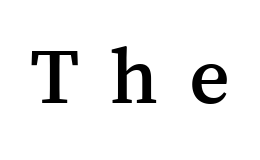
Q: Is the text bold? A: Semi-bold.
Q: Is the text italic (slanted)? A: No, it is upright.
Q: Is the typeface a serif or a sans-serif typeface? A: Serif.
Q: Is the text underlined? A: No.
Q: Is the spacing between letters normal or unusually wide? A: Unusually wide.
Q: Width (condensed, normal, or wide)? A: Normal.
Q: Stroke contrast? A: Medium.
Q: x-height? A: Medium.
Q: Monospaced? A: No.
